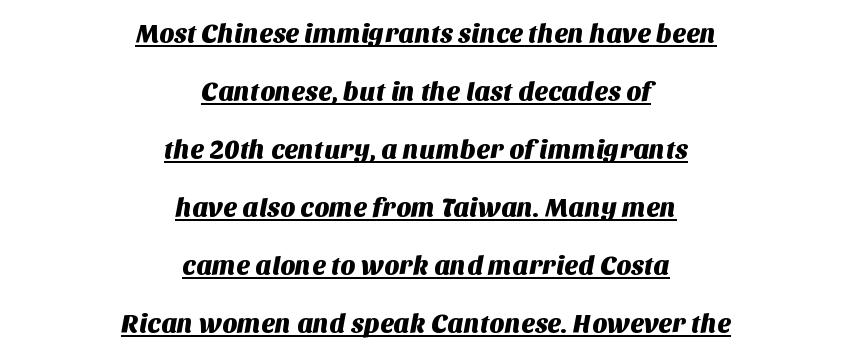
{"underline": "yes", "align": "center", "line_spacing": "loose", "line_spacing_ratio": 2.23, "letter_spacing": "normal", "letter_spacing_em": 0.0, "glyph_px": 26}
